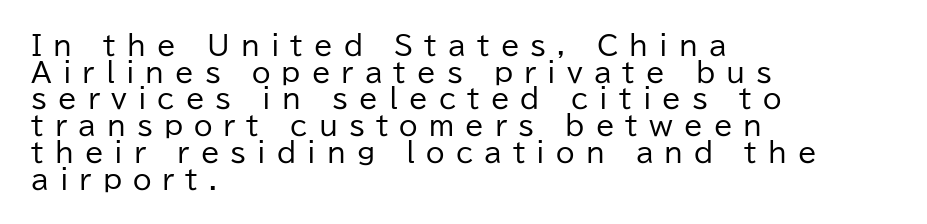
The image shows 27 px text type, upright; set left-aligned, tight line spacing (0.99x), unusually wide letter spacing (+0.41 em), not underlined.
